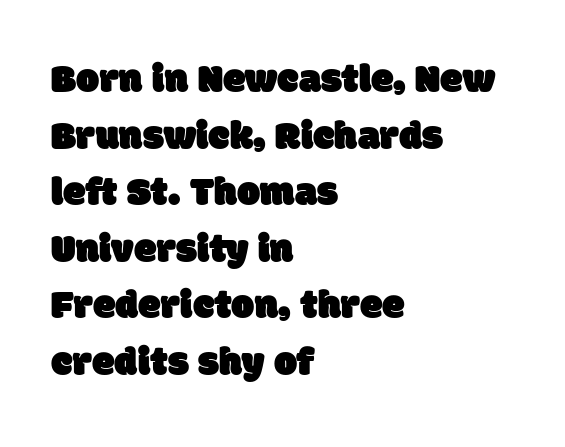
{"serif": "no", "width": "normal", "stroke_contrast": "low", "x_height": "large", "monospaced": "no", "underline": "no", "align": "left", "line_spacing": "normal", "line_spacing_ratio": 1.38, "letter_spacing": "normal", "letter_spacing_em": 0.0, "glyph_px": 41}
